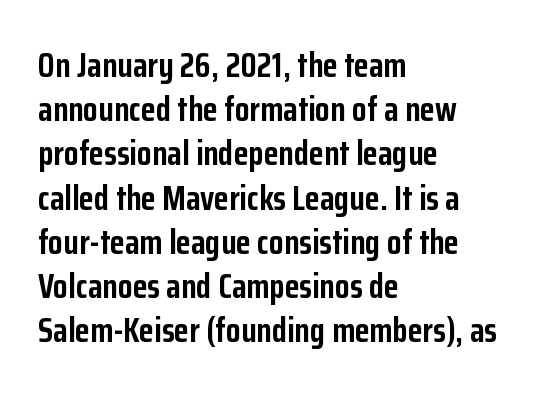
The image shows 34 px semibold, condensed sans-serif type, upright; set left-aligned, normal line spacing (1.3x), normal letter spacing, not underlined; low stroke contrast and a medium x-height.
